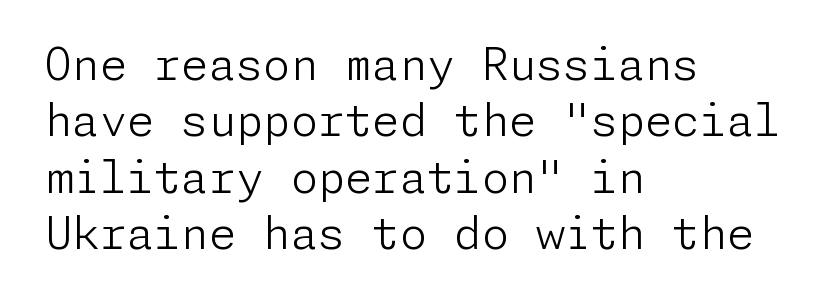
Honestly, the letter spacing is just normal — you wouldn't notice it. Stroke thickness stays within the range of a standard reading face or lighter. The block of text has a typical density, with ordinary space between rows. Visually the block forms a straight wall on the left and a jagged coastline on the right. A bare baseline throughout the passage.
